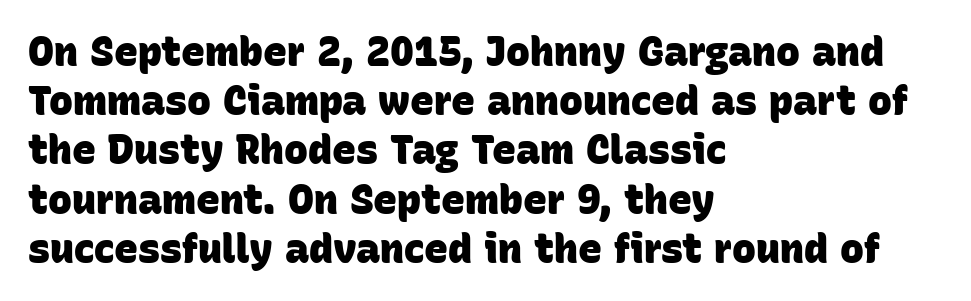
The image shows 40 px heavy sans-serif type; set left-aligned, line spacing 1.23x, normal letter spacing, not underlined; low stroke contrast and a large x-height.
